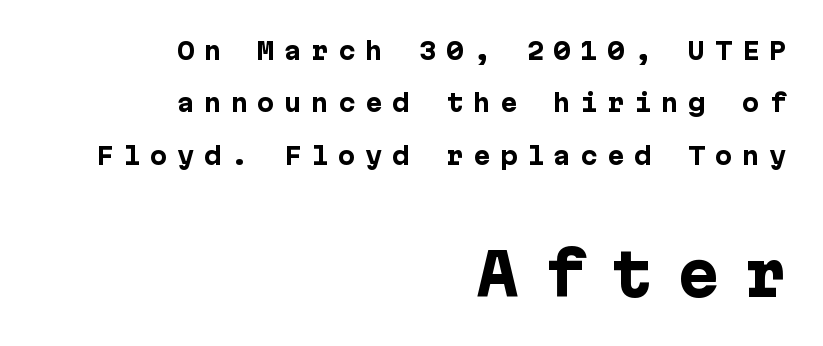
A roman cut, with each character standing at attention. The more generous point size was reserved for the lower chunk. The rendering anchors every line to the right-hand side. Someone cranked the tracking dial way up on this one. The space between consecutive lines is lavish.
